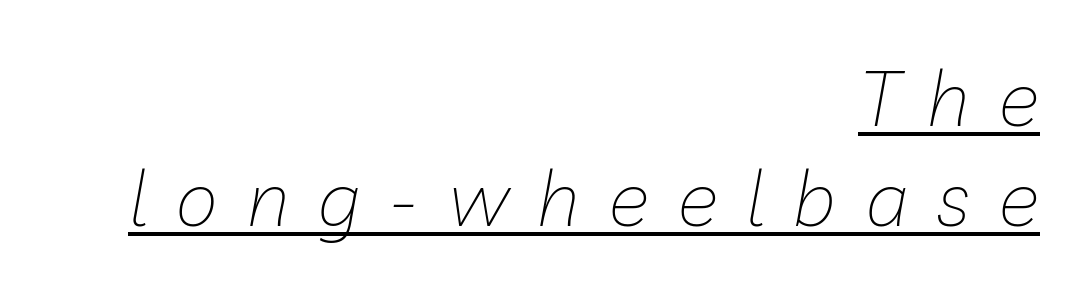
{"italic": "yes", "lean": "right", "slant_degrees": 10, "bold": "no", "weight": "thin", "width": "normal", "stroke_contrast": "low", "x_height": "medium", "monospaced": "no", "underline": "yes", "align": "right", "line_spacing": "normal", "line_spacing_ratio": 1.28, "letter_spacing": "wide", "letter_spacing_em": 0.36, "glyph_px": 78}
